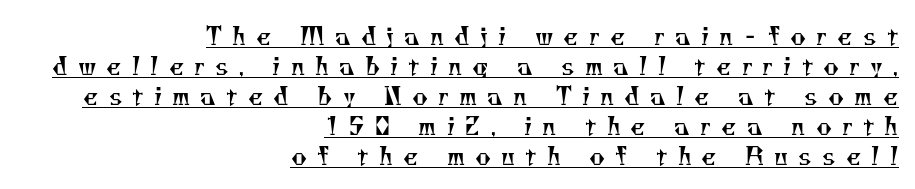
The vertical gap from one line to the next is medium. The horizontal fit of the characters is loose and conspicuously gappy. Weight: regular or lighter. This rendering uses right alignment, leaving the left contour irregular.
